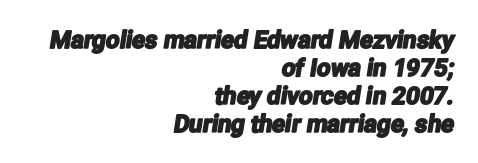
The image shows 24 px text type; set right-aligned, line spacing 1.16x, normal letter spacing, not underlined.
